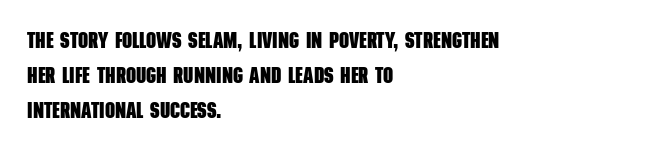
Q: Is the text bold? A: Yes.
Q: Is the text underlined? A: No.
Q: How is the paragraph aligned? A: Left-aligned.
Q: Is the spacing between letters normal or unusually wide? A: Normal.
Q: Is the spacing between lines tight, normal or loose? A: Normal.
